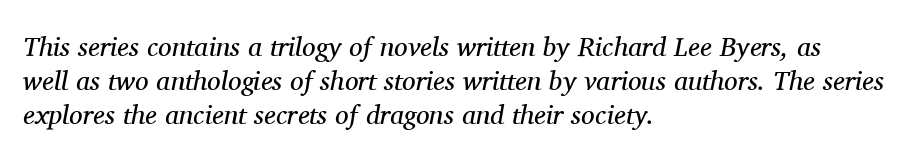
The image shows 27 px text type, italic (leaning right); set left-aligned, normal line spacing (1.26x), normal letter spacing, not underlined.
